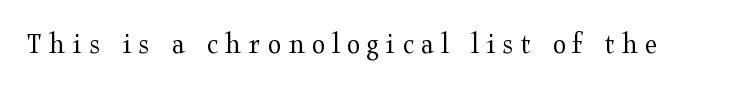
Q: Is the text bold? A: No.
Q: Is the text italic (slanted)? A: No, it is upright.
Q: Is the typeface a serif or a sans-serif typeface? A: Serif.
Q: Is the text underlined? A: No.
Q: Is the spacing between letters normal or unusually wide? A: Unusually wide.
Q: Width (condensed, normal, or wide)? A: Wide.
Q: Stroke contrast? A: Medium.
Q: x-height? A: Medium.
Q: Monospaced? A: No.
